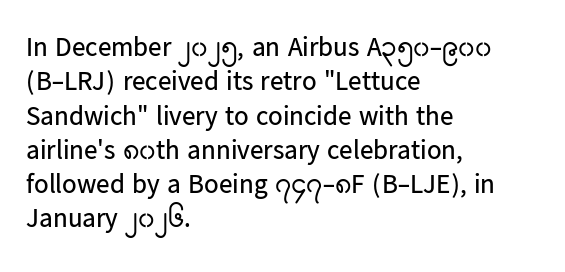
The image shows 27 px text type, upright; set left-aligned, normal line spacing (1.27x), normal letter spacing, not underlined.
